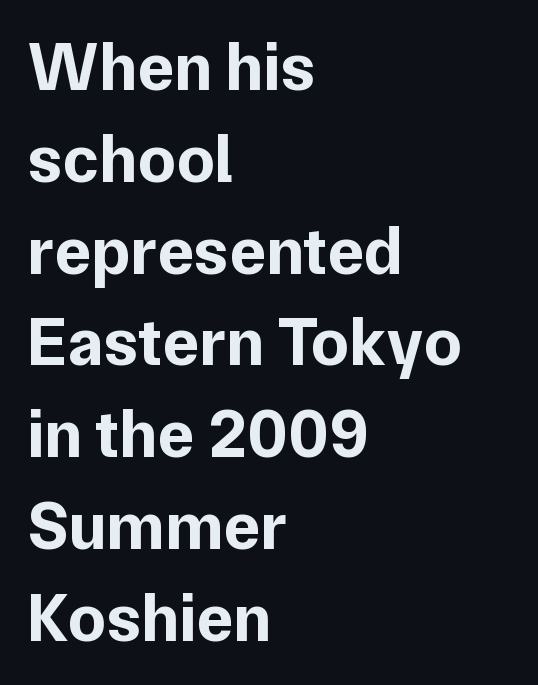
The image shows 68 px bold sans-serif type, upright; set left-aligned, normal line spacing (1.35x), normal letter spacing, not underlined; low stroke contrast and a medium x-height.
